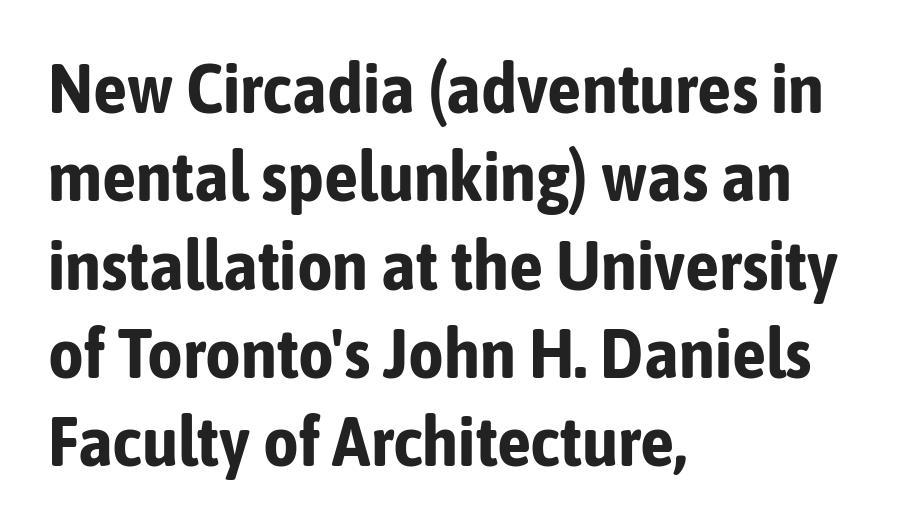
The image shows 69 px bold, condensed sans-serif type, upright; set left-aligned, normal line spacing (1.28x), normal letter spacing, not underlined; low stroke contrast and a medium x-height.
